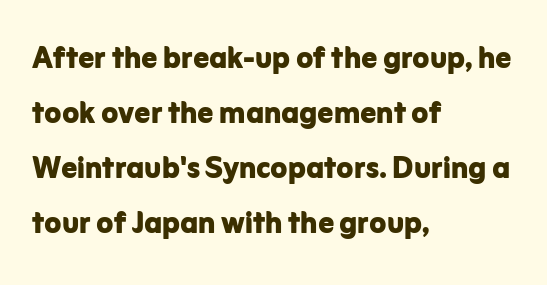
The image shows 39 px bold sans-serif type, upright; set left-aligned, normal line spacing (1.41x), normal letter spacing, not underlined; low stroke contrast and a medium x-height.
